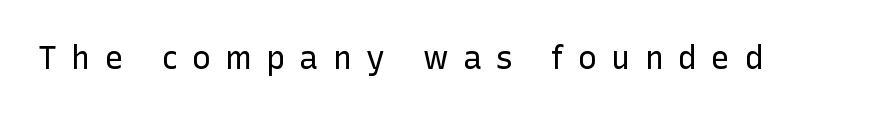
The image shows 32 px regular-weight sans-serif type, upright; set unusually wide letter spacing (+0.44 em), not underlined; low stroke contrast and a medium x-height.
